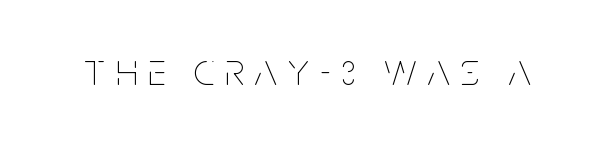
Descender tails drop into unmarked territory. This sample has the flowing, uneven cadence of proportional lettering. The strokes carry an ordinary text weight at most. The typography opts for an upright posture over an oblique one.
